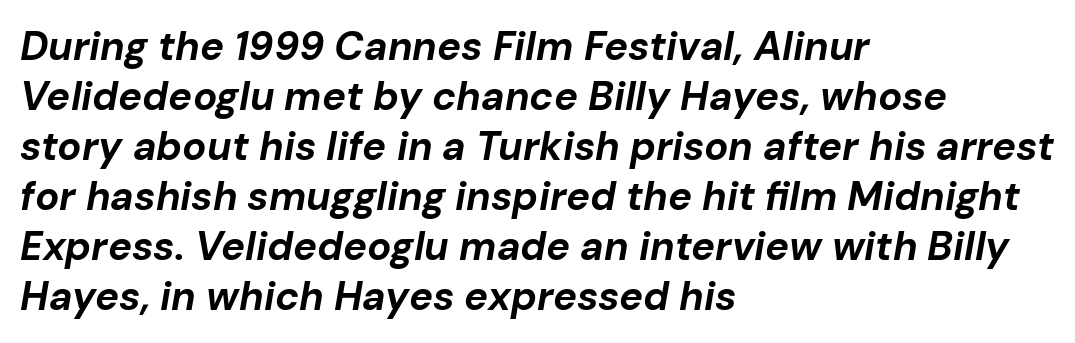
Set as a true bold cut, around the 700 mark. Observe the lean: these are italic letterforms. A classic flush-left, rag-right setting is used for this passage. Is this a fixed-width face? No — the glyphs have proportional, varying widths.
